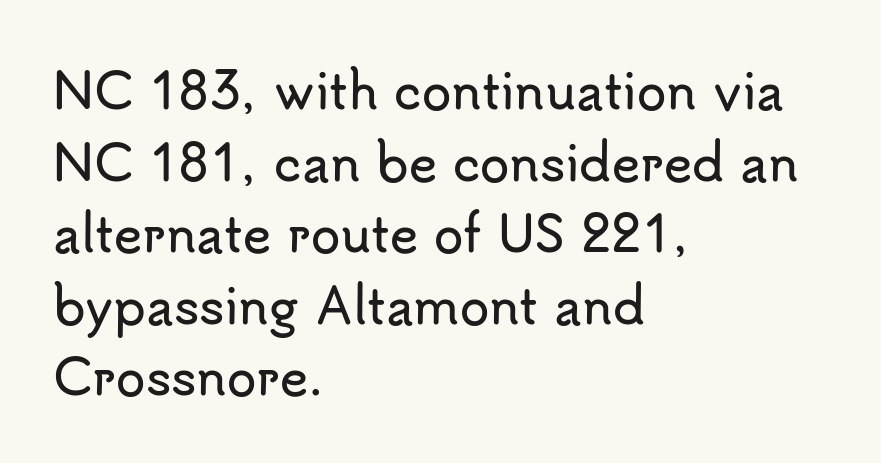
Leftover space on each line is placed entirely after the last word. Evenly set lines give the paragraph a standard silhouette. Is this a fixed-width face? No — the glyphs have proportional, varying widths. In terms of letterform style, serifs are entirely absent.
